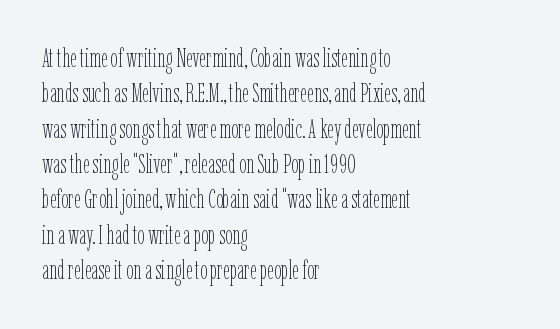
Vertically, the passage feels balanced, rows spaced as you'd expect. No italicization has been applied; the sample stays upright. A bare baseline throughout the passage. Think standard paragraph weight, or any step lighter than that.
